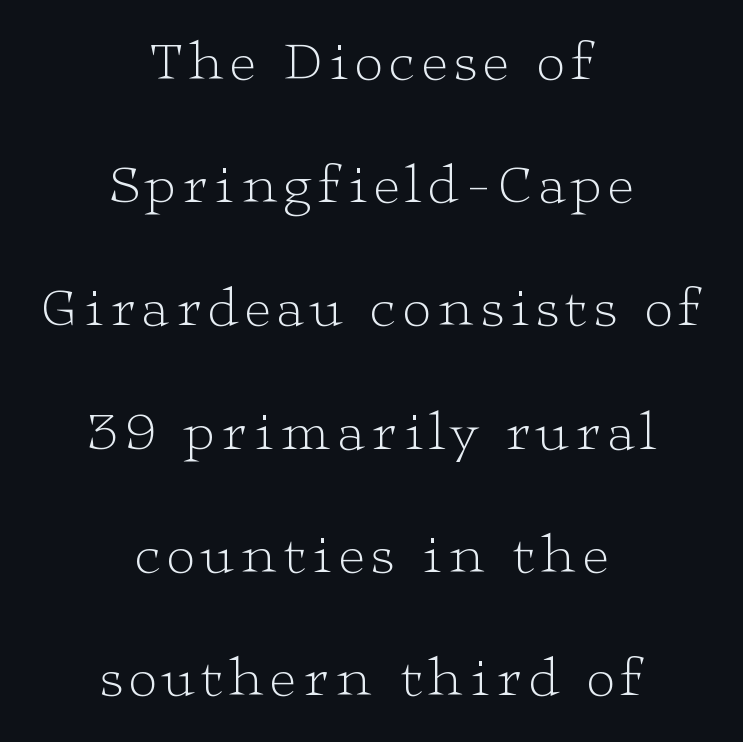
The image shows 56 px light, wide serif type, upright; set centered, loose line spacing (2.2x), not underlined; low stroke contrast and a medium x-height.
